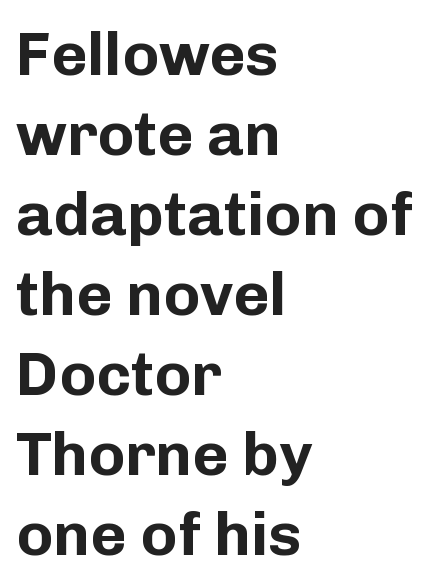
Q: Is the text bold? A: Yes.
Q: Is the text italic (slanted)? A: No, it is upright.
Q: Is the typeface a serif or a sans-serif typeface? A: Sans-serif.
Q: Is the text underlined? A: No.
Q: How is the paragraph aligned? A: Left-aligned.
Q: Is the spacing between letters normal or unusually wide? A: Normal.
Q: Is the spacing between lines tight, normal or loose? A: Normal.
Q: Width (condensed, normal, or wide)? A: Normal.
Q: Stroke contrast? A: Low.
Q: x-height? A: Medium.
Q: Monospaced? A: No.
